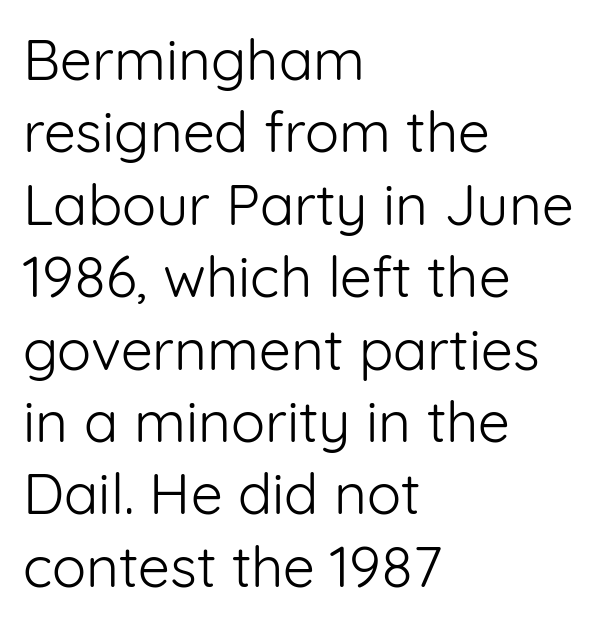
Q: Is the text bold? A: No.
Q: Is the text italic (slanted)? A: No, it is upright.
Q: Is the typeface a serif or a sans-serif typeface? A: Sans-serif.
Q: Is the text underlined? A: No.
Q: How is the paragraph aligned? A: Left-aligned.
Q: Is the spacing between letters normal or unusually wide? A: Normal.
Q: Is the spacing between lines tight, normal or loose? A: Normal.
Q: Width (condensed, normal, or wide)? A: Normal.
Q: Stroke contrast? A: Low.
Q: x-height? A: Medium.
Q: Monospaced? A: No.
